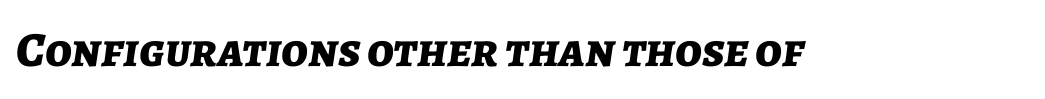
Q: Is the text bold? A: Yes.
Q: Is the text italic (slanted)? A: Yes, it leans right by about 7 degrees.
Q: Is the text underlined? A: No.
Q: Is the spacing between letters normal or unusually wide? A: Normal.
Q: Width (condensed, normal, or wide)? A: Normal.
Q: Stroke contrast? A: Low.
Q: x-height? A: Medium.
Q: Monospaced? A: No.
